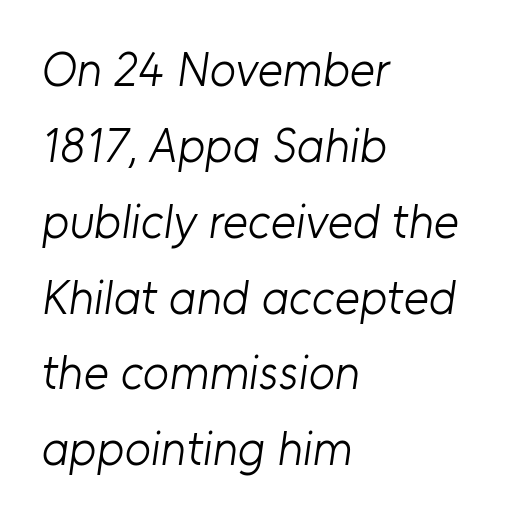
{"serif": "no", "bold": "no", "weight": "light", "width": "normal", "stroke_contrast": "low", "x_height": "medium", "monospaced": "no", "underline": "no", "align": "left", "line_spacing": "normal", "line_spacing_ratio": 1.58, "letter_spacing": "normal", "letter_spacing_em": 0.0, "glyph_px": 48}
